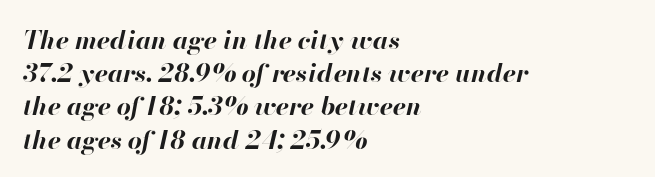
{"italic": "yes", "lean": "right", "slant_degrees": 13, "bold": "yes", "underline": "no", "align": "left", "line_spacing": "normal", "line_spacing_ratio": 1.33, "letter_spacing": "normal", "letter_spacing_em": 0.0, "glyph_px": 25}
